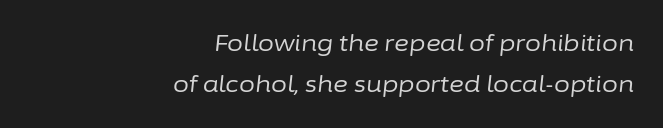
The image shows 23 px text type, italic (leaning right); set right-aligned, line spacing 1.79x, normal letter spacing, not underlined.
